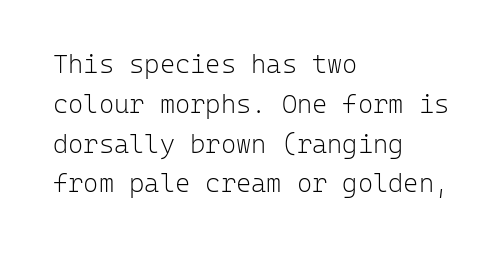
The image shows 26 px text type, upright; set left-aligned, normal line spacing (1.53x), normal letter spacing, not underlined.
